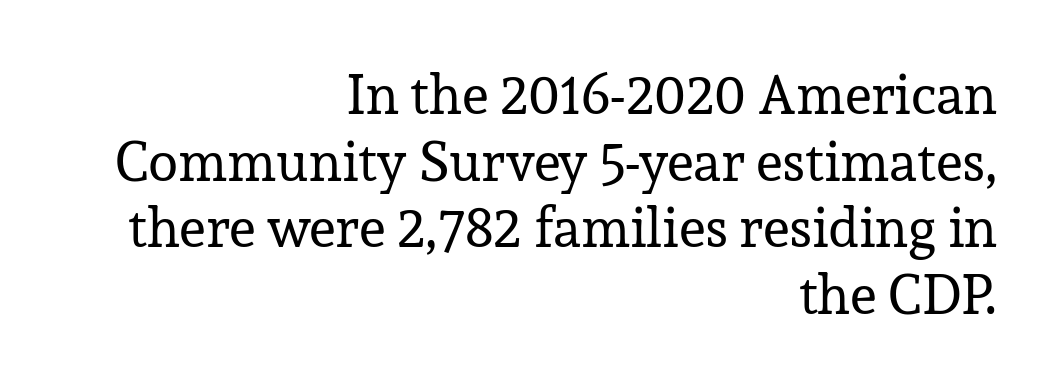
The font family rendered here belongs to the serif group. Stems here are at most as thick as an everyday book face. The text block is weighted toward the right margin, trailing off unevenly leftward. The rendering keeps characters at their native spacing. Looks like regular typesetting: each glyph gets only the width it needs.
